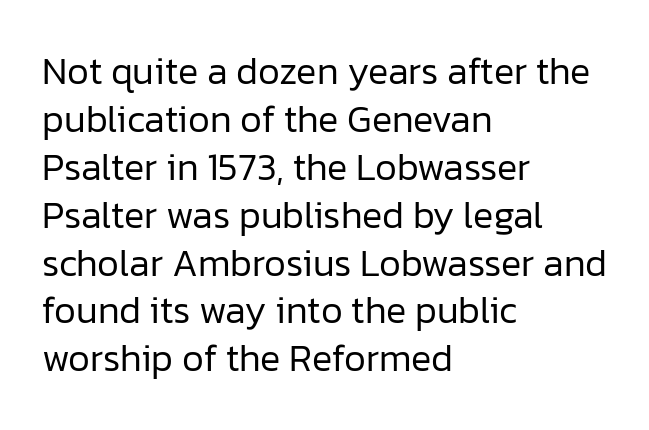
Vertical strokes here are truly vertical. Here the designer chose a conventional face with non-uniform glyph widths. A light-to-regular cut is what we see here. If you drew a ruler down the left edge, every line would touch it. The rendering keeps characters at their native spacing. Check where the strokes stop: nothing finishes them off — pure sans.
